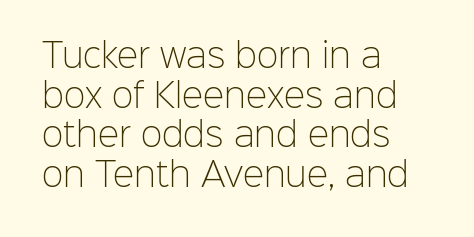
The image shows 32 px light sans-serif type, upright; set left-aligned, line spacing 1.24x, normal letter spacing, not underlined; low stroke contrast and a medium x-height.
